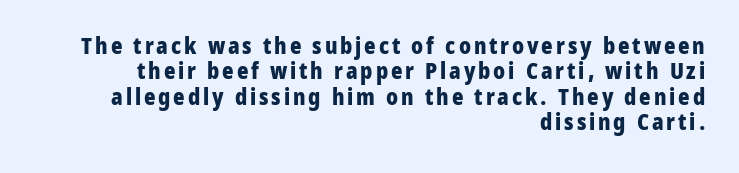
{"italic": "no", "bold": "yes", "underline": "no", "align": "right", "line_spacing": "tight", "line_spacing_ratio": 1.15, "glyph_px": 22}
